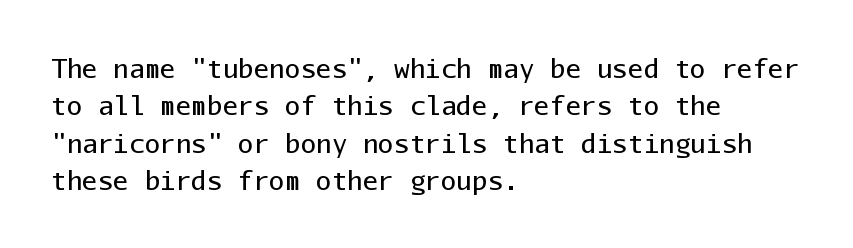
{"italic": "no", "bold": "no", "underline": "no", "align": "left", "line_spacing": "normal", "line_spacing_ratio": 1.44, "letter_spacing": "normal", "letter_spacing_em": 0.0, "glyph_px": 26}
